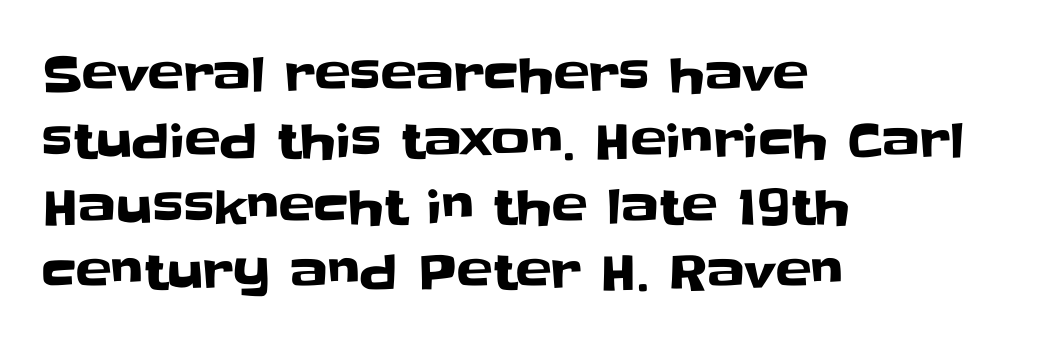
Beneath every word, the page is bare. Between one letter and the next there's only the usual sliver of space. Evenly set lines give the paragraph a standard silhouette. Caption: multi-line text, flush left, ragged right.
